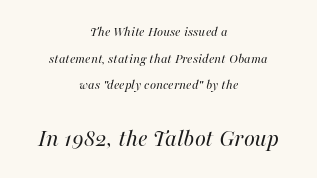
Q: Is the text bold? A: No.
Q: Is the text italic (slanted)? A: Yes, it leans right by about 16 degrees.
Q: Is the text underlined? A: No.
Q: How is the paragraph aligned? A: Centered.
Q: Is the spacing between letters normal or unusually wide? A: Normal.
Q: Is the spacing between lines tight, normal or loose? A: Loose.
Q: Which block of text is set in a larger size, the first (top) or the second (bottom)? A: The second (bottom) one.
